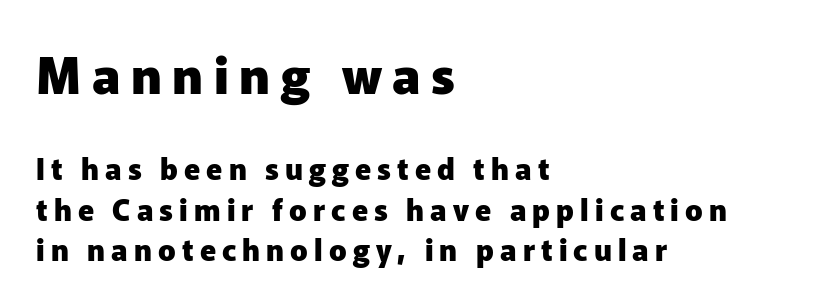
{"serif": "no", "italic": "no", "bold": "yes", "weight": "heavy", "width": "normal", "stroke_contrast": "low", "x_height": "medium", "monospaced": "no", "underline": "no", "align": "left", "line_spacing": "normal", "line_spacing_ratio": 1.4, "letter_spacing": "wide", "letter_spacing_em": 0.21, "larger_block": "first", "size_ratio": 1.72, "glyph_px": 50}
